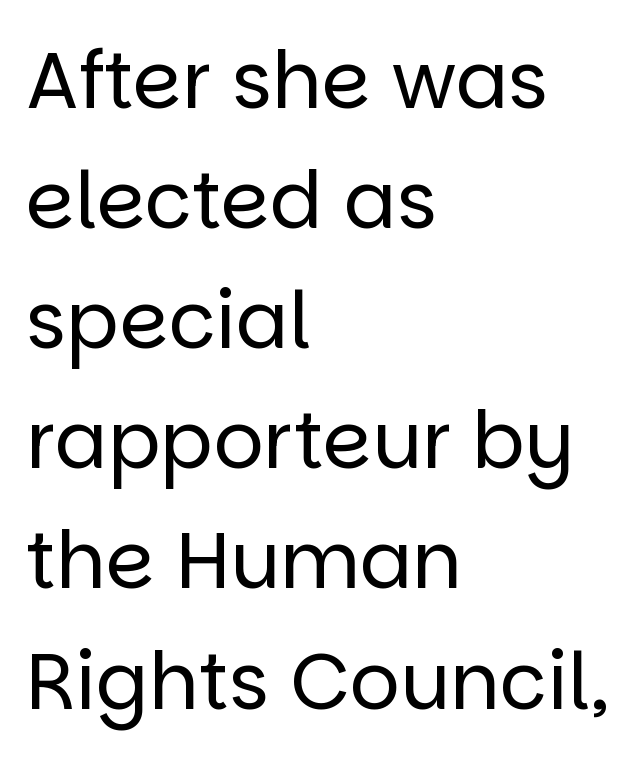
Vertical stems look standard width or narrower in stroke. I'd call this a sans setting — the letters go barefoot. Note the varied advance widths — an 'i' is clearly narrower than an 'm'. Every stem runs plumb, perpendicular to the baseline.
